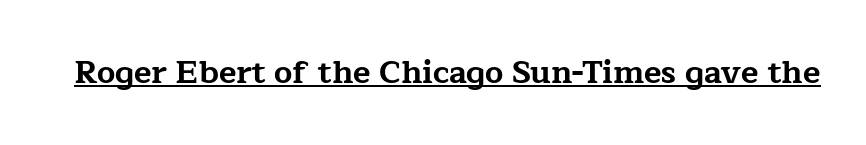
{"serif": "yes", "italic": "no", "bold": "yes", "weight": "bold", "width": "wide", "stroke_contrast": "low", "x_height": "medium", "monospaced": "no", "underline": "yes", "letter_spacing": "normal", "letter_spacing_em": 0.0, "glyph_px": 32}
